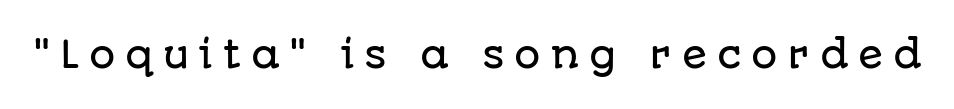
Q: Is the text italic (slanted)? A: No, it is upright.
Q: Is the typeface a serif or a sans-serif typeface? A: Sans-serif.
Q: Is the text underlined? A: No.
Q: Is the spacing between letters normal or unusually wide? A: Unusually wide.
Q: Width (condensed, normal, or wide)? A: Normal.
Q: Stroke contrast? A: Low.
Q: x-height? A: Large.
Q: Monospaced? A: No.
